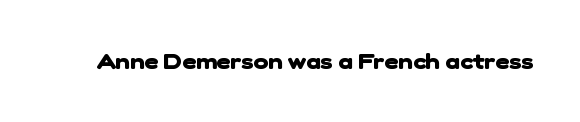
Q: Is the text bold? A: Yes.
Q: Is the text underlined? A: No.
Q: Is the spacing between letters normal or unusually wide? A: Normal.
